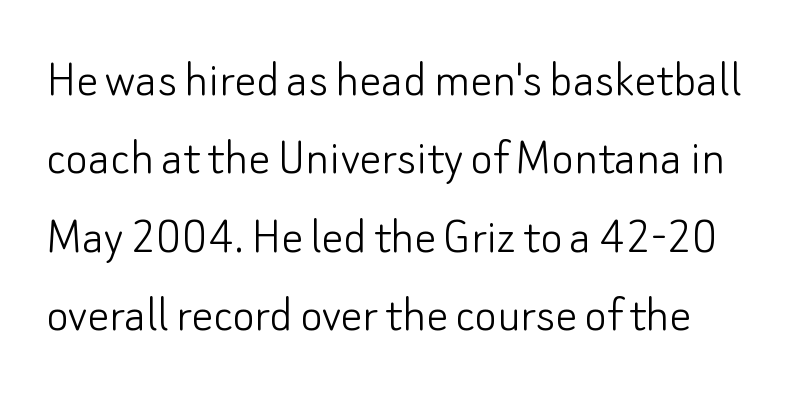
Q: Is the text bold? A: No.
Q: Is the text italic (slanted)? A: No, it is upright.
Q: Is the typeface a serif or a sans-serif typeface? A: Sans-serif.
Q: Is the text underlined? A: No.
Q: Is the spacing between letters normal or unusually wide? A: Normal.
Q: Is the spacing between lines tight, normal or loose? A: Normal.
Q: Width (condensed, normal, or wide)? A: Normal.
Q: Stroke contrast? A: Low.
Q: x-height? A: Small.
Q: Monospaced? A: No.
